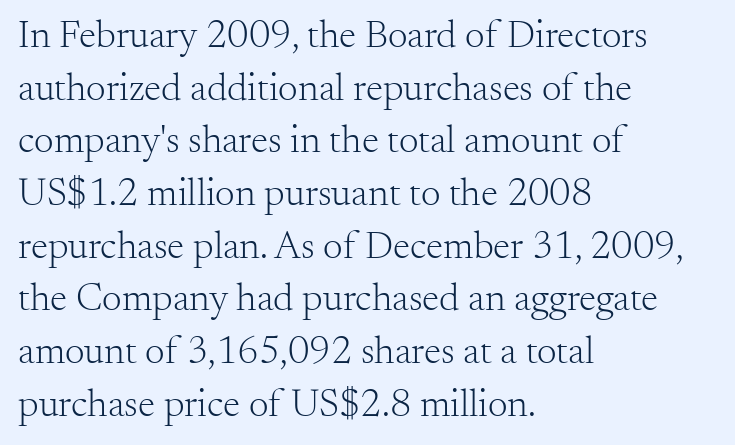
The image shows 39 px light serif type, upright; set left-aligned, normal line spacing (1.35x), normal letter spacing, not underlined; medium stroke contrast and a small x-height.
